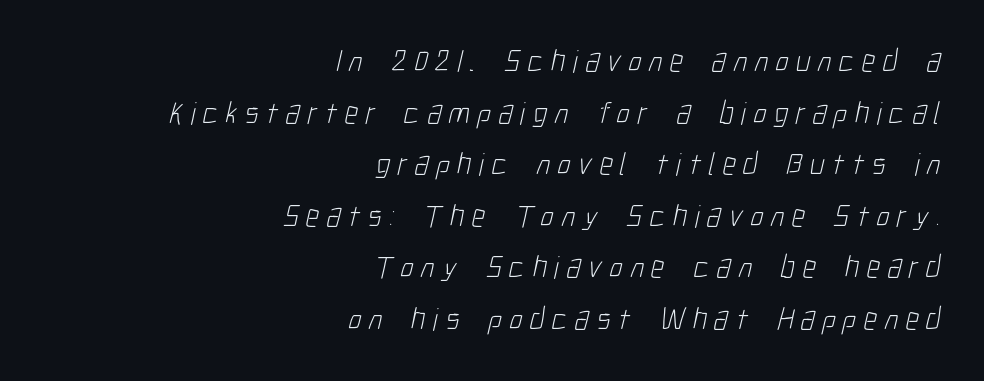
Q: Is the text bold? A: No.
Q: Is the typeface a serif or a sans-serif typeface? A: Sans-serif.
Q: Is the text underlined? A: No.
Q: How is the paragraph aligned? A: Right-aligned.
Q: Is the spacing between letters normal or unusually wide? A: Unusually wide.
Q: Is the spacing between lines tight, normal or loose? A: Normal.
Q: Width (condensed, normal, or wide)? A: Condensed.
Q: Stroke contrast? A: Low.
Q: x-height? A: Medium.
Q: Monospaced? A: No.
